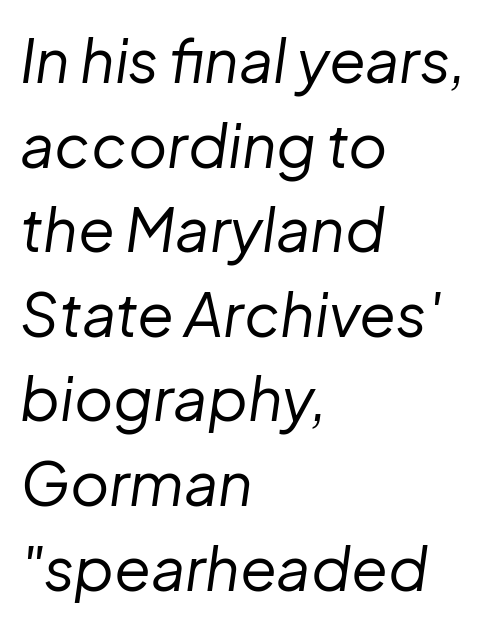
{"italic": "yes", "lean": "right", "slant_degrees": 8, "bold": "no", "weight": "regular", "width": "normal", "stroke_contrast": "low", "x_height": "medium", "monospaced": "no", "underline": "no", "align": "left", "line_spacing": "normal", "line_spacing_ratio": 1.41, "letter_spacing": "normal", "letter_spacing_em": 0.0, "glyph_px": 60}
